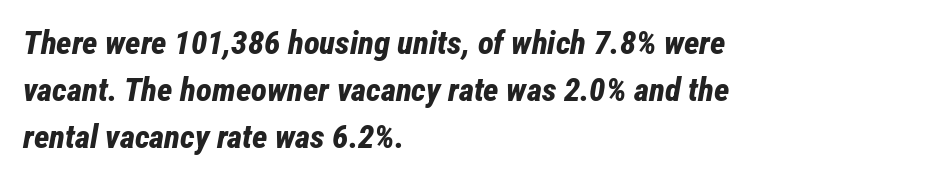
{"italic": "yes", "lean": "right", "slant_degrees": 12, "bold": "yes", "weight": "bold", "width": "condensed", "stroke_contrast": "low", "x_height": "medium", "monospaced": "no", "underline": "no", "align": "left", "line_spacing": "normal", "line_spacing_ratio": 1.43, "letter_spacing": "normal", "letter_spacing_em": 0.0, "glyph_px": 33}
